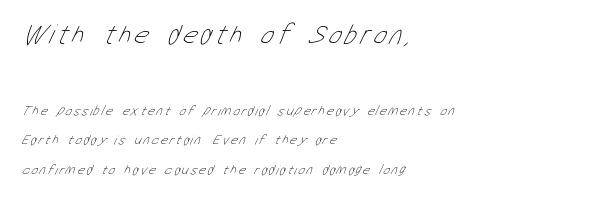
The image shows 28 px thin, condensed type; set left-aligned, loose line spacing (2.12x), not underlined; the first (top) block is 2.0x larger; low stroke contrast and a medium x-height.
